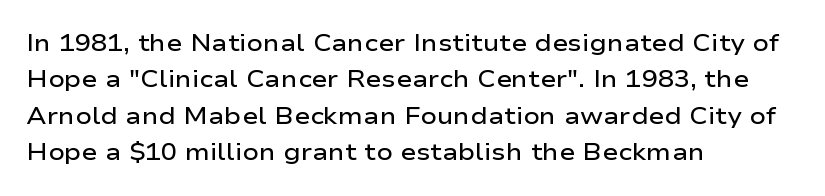
Q: Is the text bold? A: Semi-bold.
Q: Is the text italic (slanted)? A: No, it is upright.
Q: Is the text underlined? A: No.
Q: How is the paragraph aligned? A: Left-aligned.
Q: Is the spacing between letters normal or unusually wide? A: Normal.
Q: Is the spacing between lines tight, normal or loose? A: Normal.
